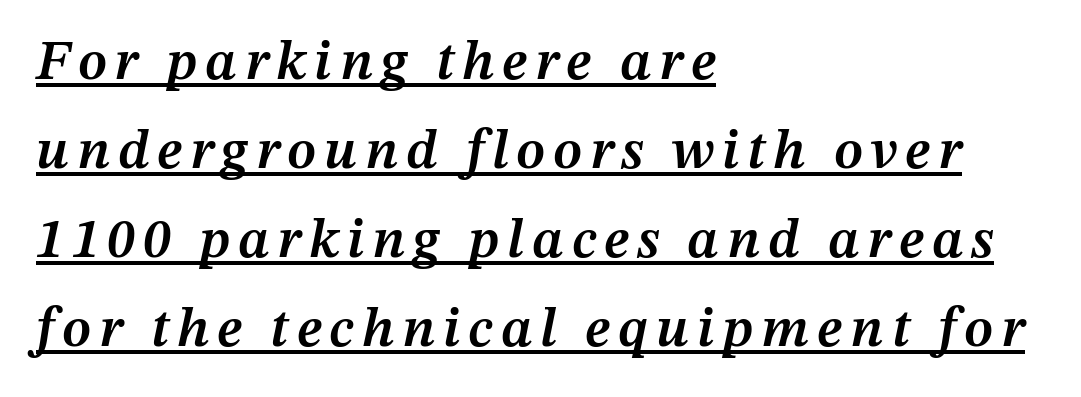
A continuous stroke trails under the words, as in a hyperlink. Varying glyph widths throughout — classic text-font behaviour. The designer left line spacing at the default. Look at the stroke-to-counter ratio: somewhat heavy, a semibold. Typeset ragged right — the left edge is the straight one. The specimen reads as italic at a glance.
